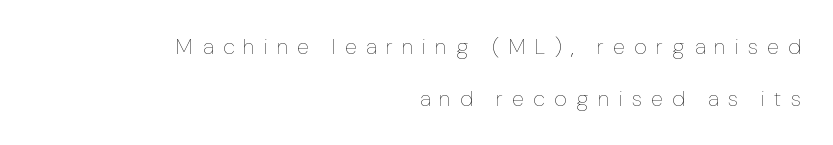
Q: Is the text bold? A: No.
Q: Is the text italic (slanted)? A: No, it is upright.
Q: Is the text underlined? A: No.
Q: How is the paragraph aligned? A: Right-aligned.
Q: Is the spacing between letters normal or unusually wide? A: Unusually wide.
Q: Is the spacing between lines tight, normal or loose? A: Loose.
